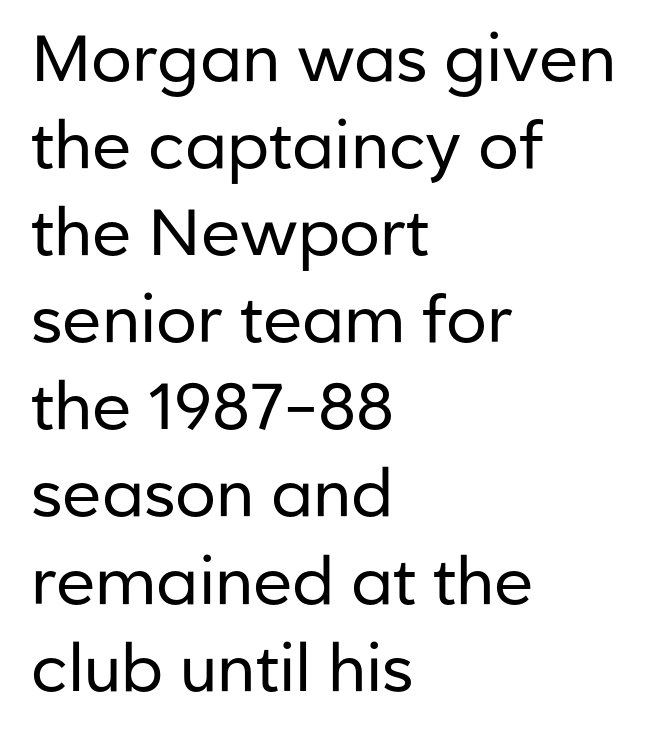
{"serif": "no", "italic": "no", "bold": "no", "weight": "regular", "width": "normal", "stroke_contrast": "low", "x_height": "medium", "monospaced": "no", "underline": "no", "align": "left", "line_spacing": "normal", "line_spacing_ratio": 1.34, "letter_spacing": "normal", "letter_spacing_em": 0.0, "glyph_px": 65}
